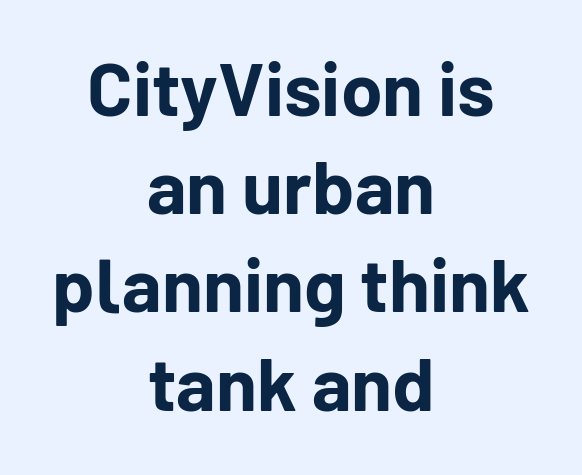
The image shows 75 px bold sans-serif type, upright; set centered, normal line spacing (1.31x), normal letter spacing, not underlined; low stroke contrast and a medium x-height.
